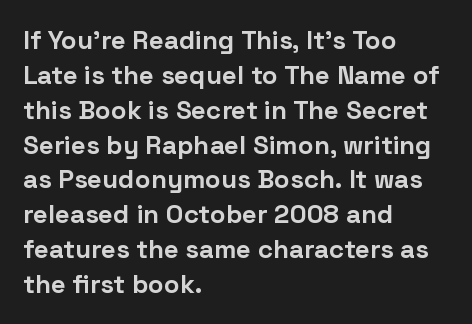
Q: Is the text bold? A: Yes.
Q: Is the text italic (slanted)? A: No, it is upright.
Q: Is the text underlined? A: No.
Q: How is the paragraph aligned? A: Left-aligned.
Q: Is the spacing between letters normal or unusually wide? A: Normal.
Q: Is the spacing between lines tight, normal or loose? A: Normal.
